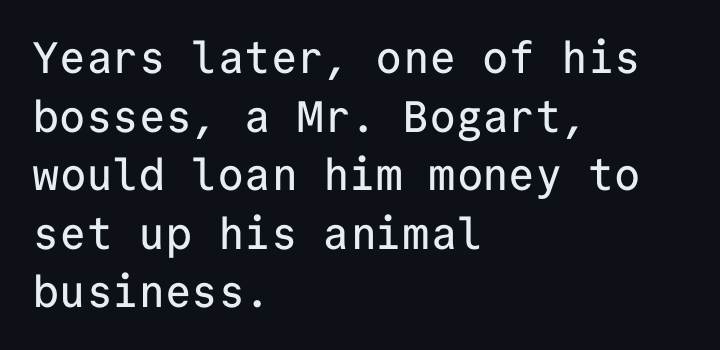
The image shows 44 px sans-serif type, upright, monospaced; set left-aligned, normal line spacing (1.33x), normal letter spacing, not underlined; low stroke contrast and a medium x-height.
